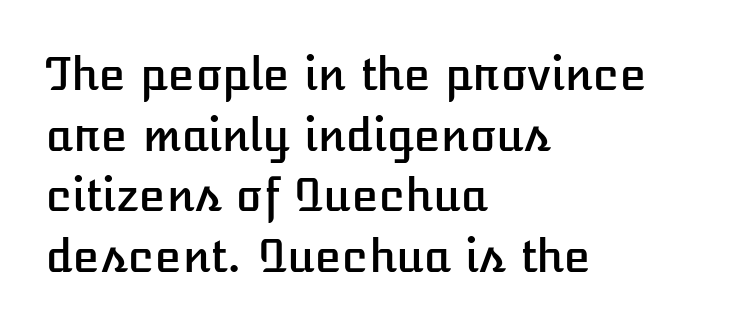
The image shows 44 px text type, upright; set left-aligned, normal line spacing (1.38x), normal letter spacing, not underlined; low stroke contrast and a medium x-height.
